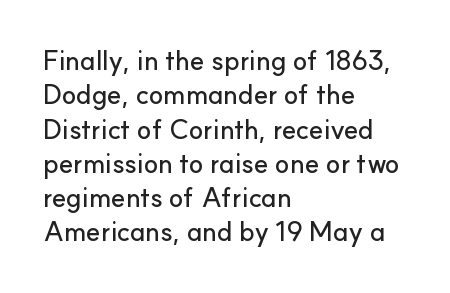
{"italic": "no", "underline": "no", "align": "left", "line_spacing": "normal", "line_spacing_ratio": 1.27, "letter_spacing": "normal", "letter_spacing_em": 0.0, "glyph_px": 27}
